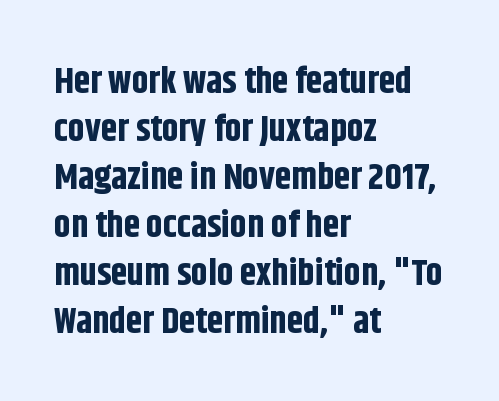
The image shows 37 px bold, condensed sans-serif type, upright; set left-aligned, normal line spacing (1.3x), normal letter spacing, not underlined; low stroke contrast and a large x-height.
